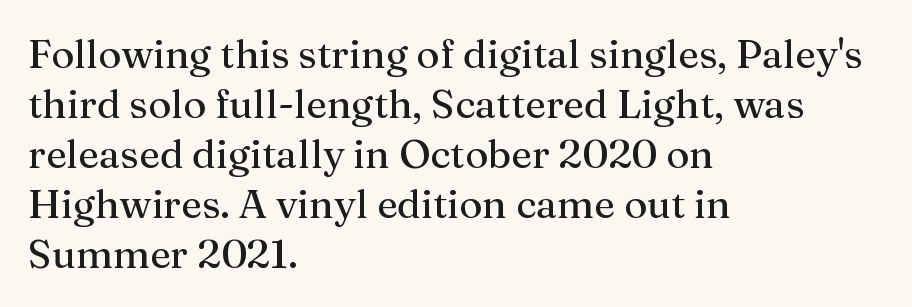
It's the straight-up-and-down kind of type. Unmarked baselines from the first word to the last. The cut favours lightness, reaching ordinary text weight at its darkest. Characters follow at the spacing the type designer built in.
